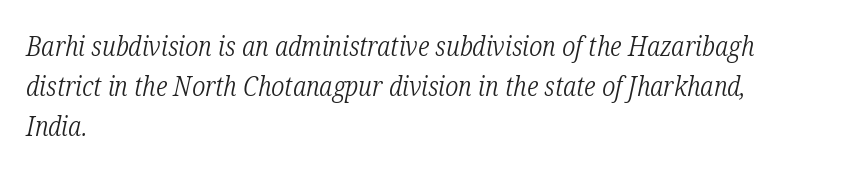
Leading matches the norm, producing a regular column. The font sits on the lighter half of the weight spectrum, regular included. The gap between lines stays unmarked. The face used here is rendered with its standard letterfit. The lines are quadded left. Small tapered or slab feet sit at the stroke ends, so this counts as serif.
